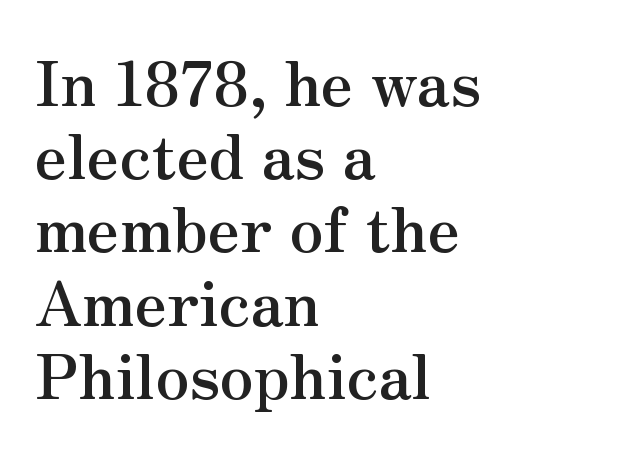
Unmarked baselines from the first word to the last. Horizontal alignment here is leftward, the default for most running prose. Old-style or modern, the face here clearly has serifs. Proportional: the letters do not fall into vertical columns. This is roman type, the default non-slanted kind. Notice how thick the strokes are: this is what a full bold looks like.
